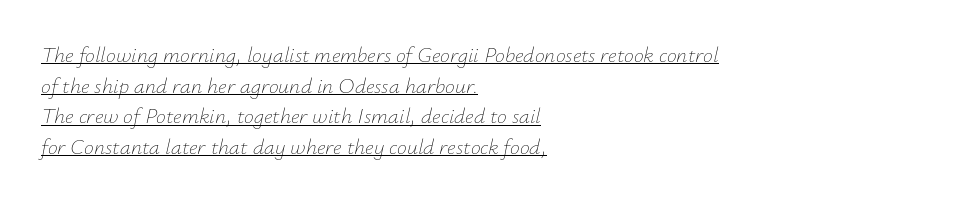
The image shows 22 px text type, italic (leaning right); set left-aligned, normal line spacing (1.39x), normal letter spacing, underlined.
